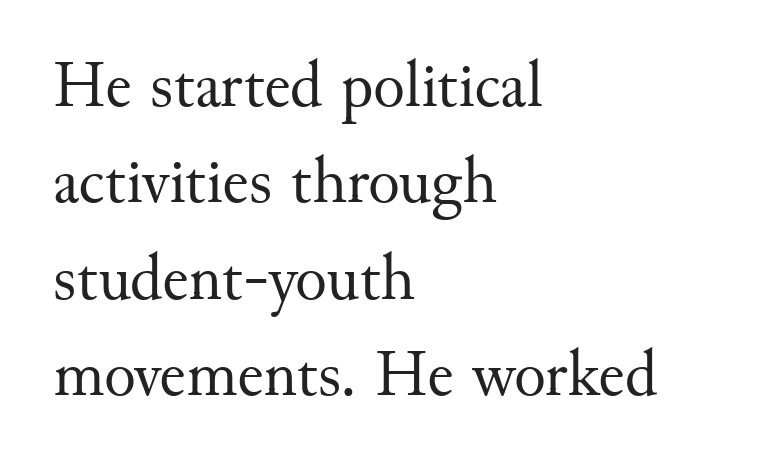
The image shows 66 px regular-weight serif type, upright; set left-aligned, normal line spacing (1.46x), normal letter spacing, not underlined; medium stroke contrast and a small x-height.
